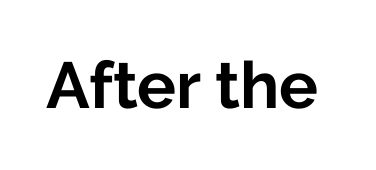
The image shows 65 px bold sans-serif type, upright; set normal letter spacing, not underlined; low stroke contrast and a medium x-height.
